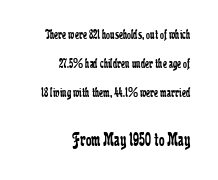
Default kerning and tracking; the words read as compact shapes. Line ends are locked; line starts wander. The font sits on the lighter half of the weight spectrum, regular included. A clean baseline with only descenders dipping below it. A great deal of white space separates one row of letters from the next.
